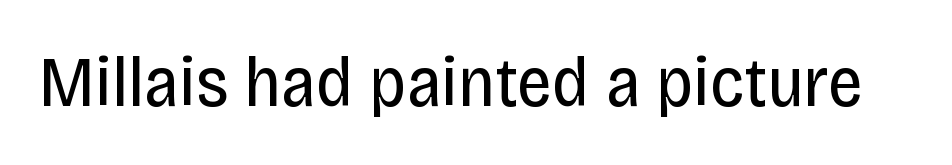
Ordinary non-slanted type is in use. Inter-character spacing is left at the font's built-in metrics. Note: no serifs on the glyphs. Note the varied advance widths — an 'i' is clearly narrower than an 'm'.
